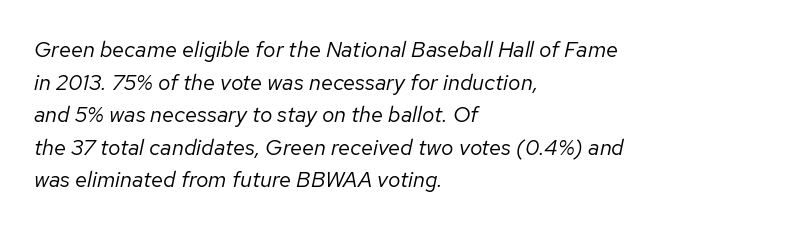
The image shows 22 px text type, italic (leaning right); set left-aligned, normal line spacing (1.48x), normal letter spacing, not underlined.
